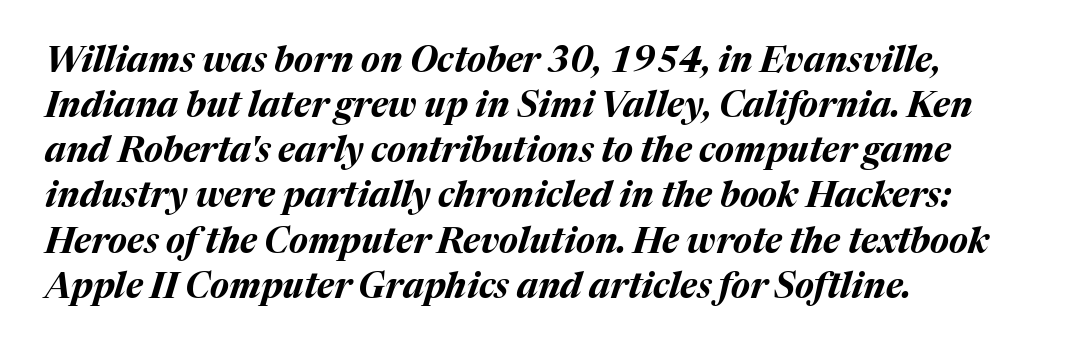
The image shows 35 px bold type, italic (leaning right); set left-aligned, normal line spacing (1.29x), normal letter spacing, not underlined; medium stroke contrast and a medium x-height.
